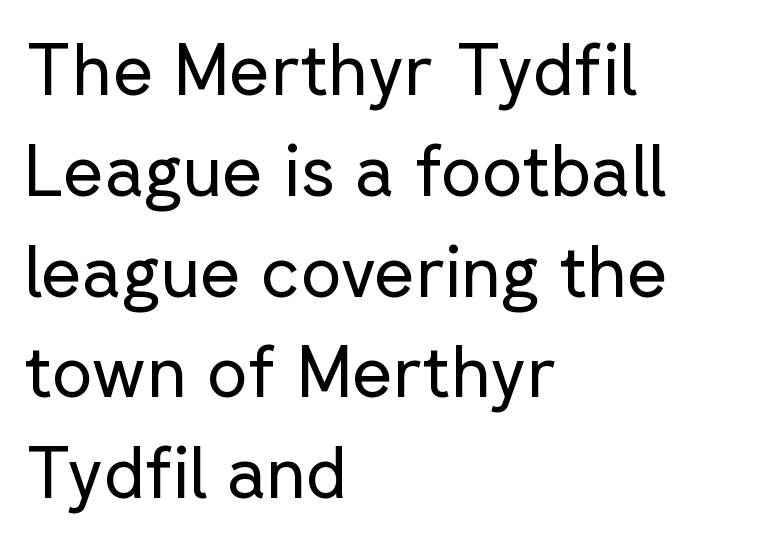
Q: Is the text bold? A: No.
Q: Is the text italic (slanted)? A: No, it is upright.
Q: Is the typeface a serif or a sans-serif typeface? A: Sans-serif.
Q: Is the text underlined? A: No.
Q: How is the paragraph aligned? A: Left-aligned.
Q: Is the spacing between letters normal or unusually wide? A: Normal.
Q: Is the spacing between lines tight, normal or loose? A: Normal.
Q: Width (condensed, normal, or wide)? A: Normal.
Q: Stroke contrast? A: Low.
Q: x-height? A: Medium.
Q: Monospaced? A: No.
